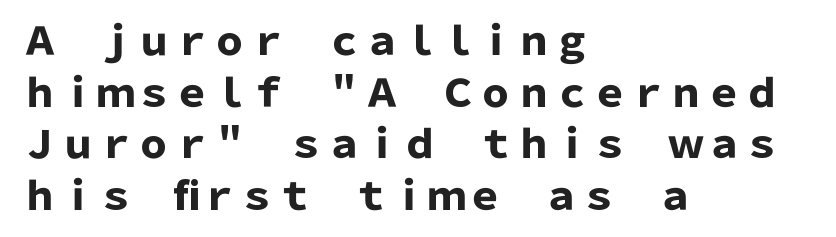
Q: Is the text bold? A: Yes.
Q: Is the text italic (slanted)? A: No, it is upright.
Q: Is the typeface a serif or a sans-serif typeface? A: Sans-serif.
Q: Is the text underlined? A: No.
Q: How is the paragraph aligned? A: Left-aligned.
Q: Is the spacing between letters normal or unusually wide? A: Normal.
Q: Is the spacing between lines tight, normal or loose? A: Normal.
Q: Width (condensed, normal, or wide)? A: Normal.
Q: Stroke contrast? A: Low.
Q: x-height? A: Medium.
Q: Monospaced? A: No.
